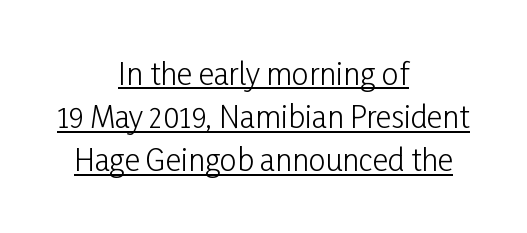
The image shows 30 px light, condensed sans-serif type, upright; set centered, normal line spacing (1.44x), normal letter spacing, underlined; low stroke contrast and a medium x-height.
